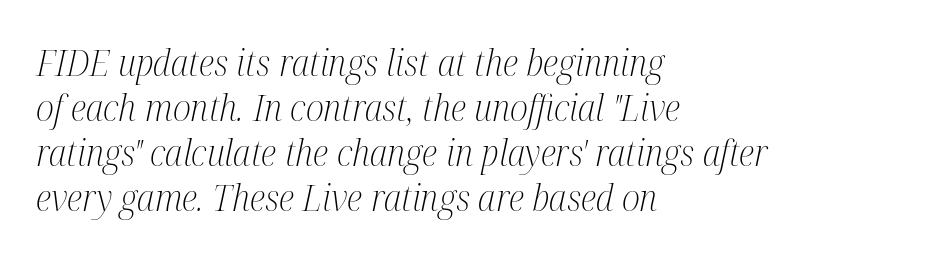
{"serif": "yes", "italic": "yes", "lean": "right", "slant_degrees": 12, "bold": "no", "weight": "light", "width": "condensed", "stroke_contrast": "medium", "x_height": "medium", "monospaced": "no", "underline": "no", "align": "left", "line_spacing_ratio": 1.22, "letter_spacing": "normal", "letter_spacing_em": 0.0, "glyph_px": 37}
